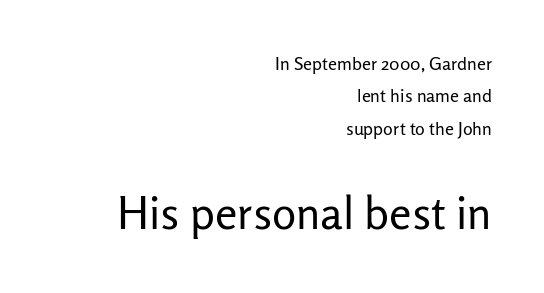
The image shows 45 px regular-weight sans-serif type, upright; set right-aligned, line spacing 1.8x, normal letter spacing, not underlined; the second (bottom) block is 2.5x larger; low stroke contrast and a medium x-height.
